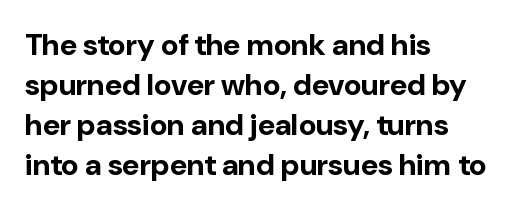
Q: Is the text bold? A: Yes.
Q: Is the text italic (slanted)? A: No, it is upright.
Q: Is the typeface a serif or a sans-serif typeface? A: Sans-serif.
Q: Is the text underlined? A: No.
Q: How is the paragraph aligned? A: Left-aligned.
Q: Is the spacing between letters normal or unusually wide? A: Normal.
Q: Is the spacing between lines tight, normal or loose? A: Normal.
Q: Width (condensed, normal, or wide)? A: Normal.
Q: Stroke contrast? A: Low.
Q: x-height? A: Medium.
Q: Monospaced? A: No.
